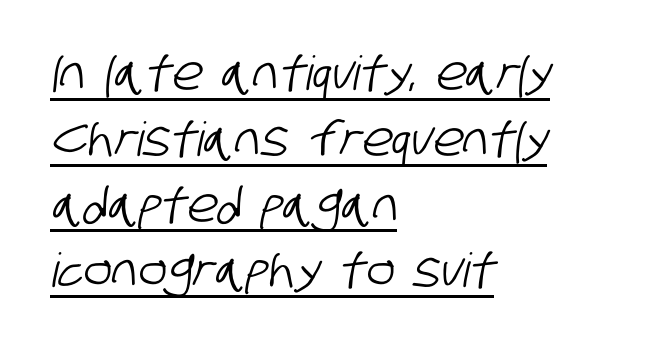
The image shows 47 px condensed sans-serif type; set left-aligned, normal line spacing (1.4x), normal letter spacing, underlined; low stroke contrast and a large x-height.
